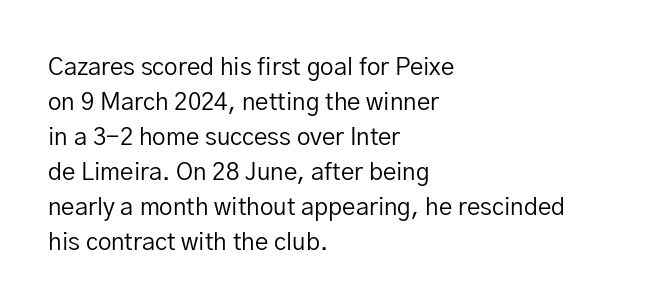
The image shows 24 px text type, upright; set left-aligned, normal line spacing (1.46x), normal letter spacing, not underlined.
